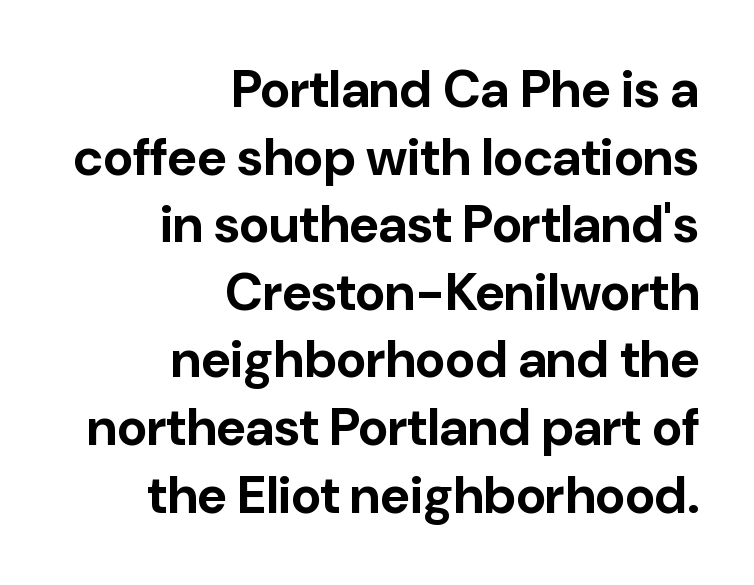
The image shows 52 px bold sans-serif type, upright; set right-aligned, normal line spacing (1.3x), normal letter spacing, not underlined; low stroke contrast and a medium x-height.
